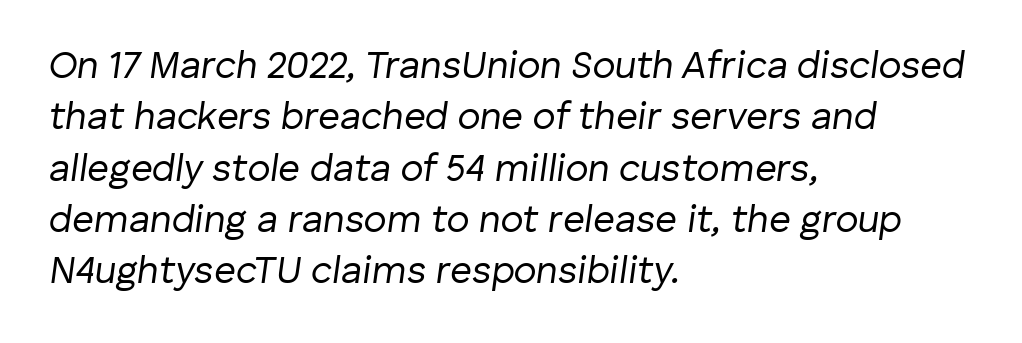
Do the characters align in a grid? No, the font is proportional. This sample uses an oblique cut, with every glyph tilted off the vertical. If you drew a ruler down the left edge, every line would touch it. The block of text has a typical density, with ordinary space between rows. Letters have the restrained weight of plain body copy at most. Honestly, the letter spacing is just normal — you wouldn't notice it.
